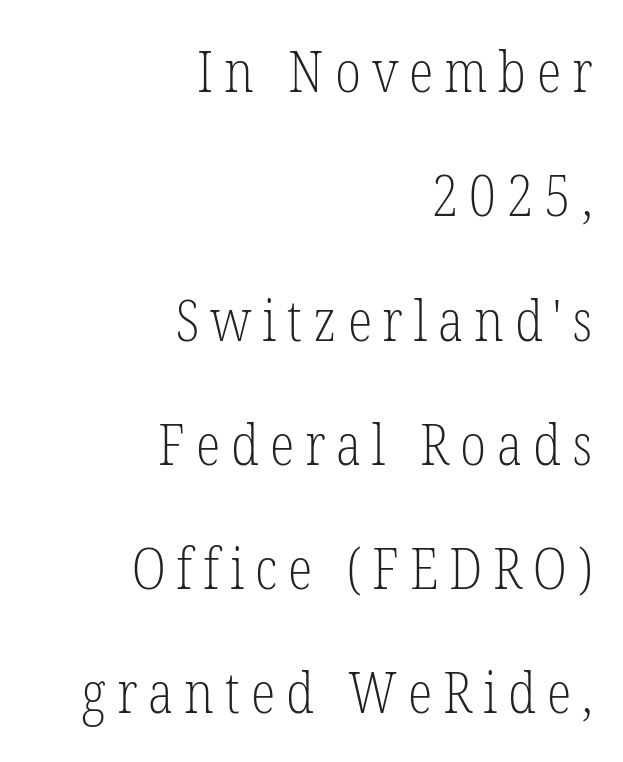
{"serif": "yes", "italic": "no", "bold": "no", "weight": "light", "width": "condensed", "stroke_contrast": "low", "x_height": "medium", "monospaced": "no", "underline": "no", "align": "right", "line_spacing": "loose", "line_spacing_ratio": 2.18, "glyph_px": 57}
